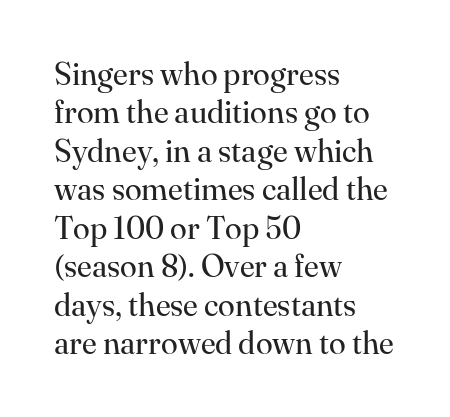
This sample uses plain, unmodified letter spacing. Heft: none added — not bold. The face used here is proportionally spaced, like ordinary book or web type. If you drew a ruler down the left edge, every line would touch it. Honestly, there is no underline to notice here at all. A typesetter would mark this as roman, not italic.
